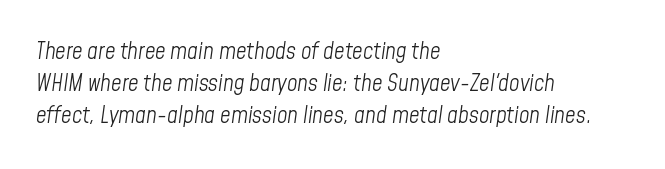
The image shows 23 px text type, italic (leaning right); set left-aligned, normal line spacing (1.39x), normal letter spacing, not underlined.
